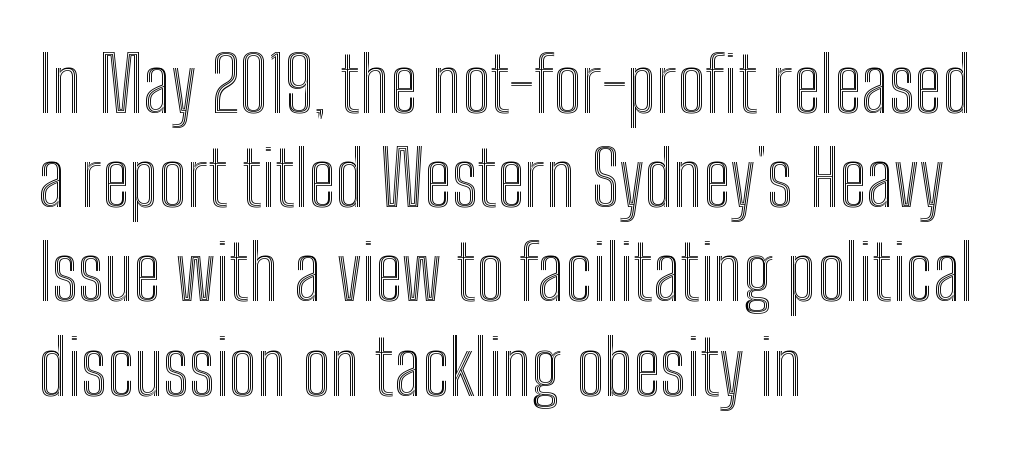
Nothing unusual about the tracking: characters are spaced as the font intends. The typography opts for an upright posture over an oblique one. Typeset ragged right — the left edge is the straight one. Think of a printed novel: that variable character pitch is what you see here. Beneath every word, the page is bare.
